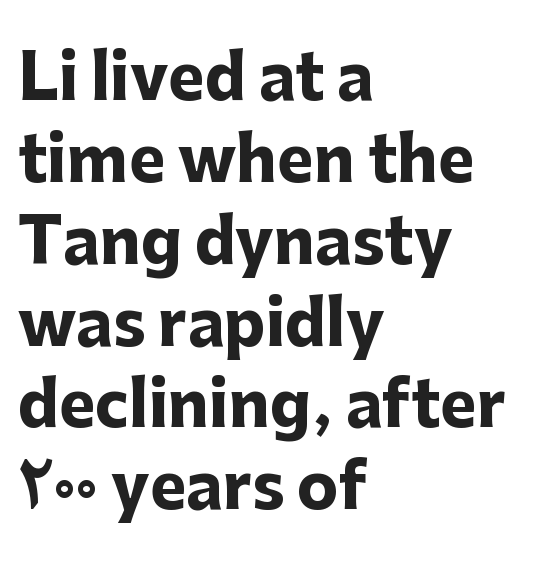
The image shows 62 px heavy sans-serif type, upright; set left-aligned, normal line spacing (1.32x), normal letter spacing, not underlined; low stroke contrast and a medium x-height.
